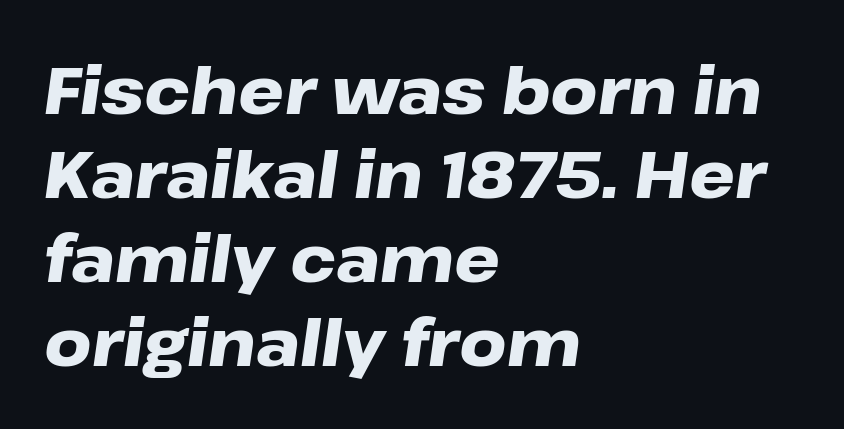
The image shows 65 px heavy, wide type, italic (leaning right); set left-aligned, normal line spacing (1.29x), normal letter spacing, not underlined; low stroke contrast and a medium x-height.
